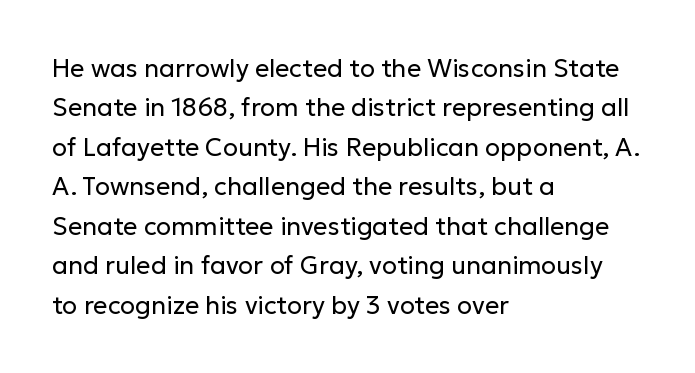
Q: Is the text bold? A: No.
Q: Is the text italic (slanted)? A: No, it is upright.
Q: Is the text underlined? A: No.
Q: How is the paragraph aligned? A: Left-aligned.
Q: Is the spacing between letters normal or unusually wide? A: Normal.
Q: Is the spacing between lines tight, normal or loose? A: Normal.
